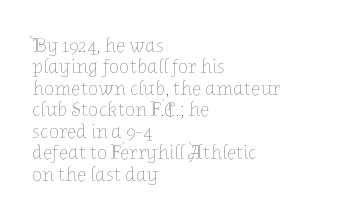
Compared with typical paragraphs, the rows here are closer together. Inter-character spacing is left at the font's built-in metrics. The specimen omits any rule beneath the text block's lines. A student would call this left alignment; a typographer would say flush left, rag right. Italic: no, the glyphs are upright roman.
